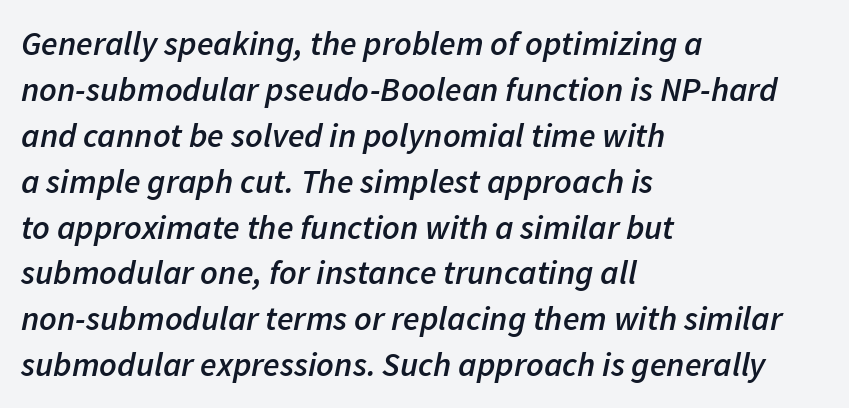
{"italic": "yes", "lean": "right", "slant_degrees": 11, "bold": "semi", "weight": "semibold", "width": "normal", "stroke_contrast": "low", "x_height": "medium", "monospaced": "no", "underline": "no", "align": "left", "line_spacing": "normal", "line_spacing_ratio": 1.35, "letter_spacing": "normal", "letter_spacing_em": 0.0, "glyph_px": 34}
